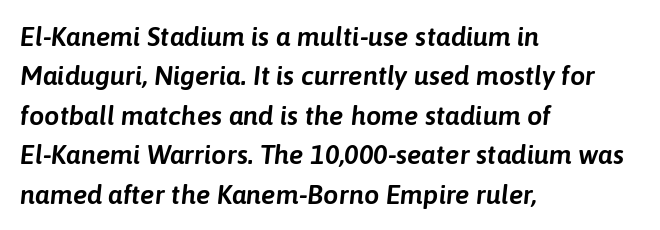
{"italic": "yes", "lean": "right", "slant_degrees": 6, "underline": "no", "align": "left", "line_spacing": "normal", "line_spacing_ratio": 1.46, "letter_spacing": "normal", "letter_spacing_em": 0.0, "glyph_px": 27}
